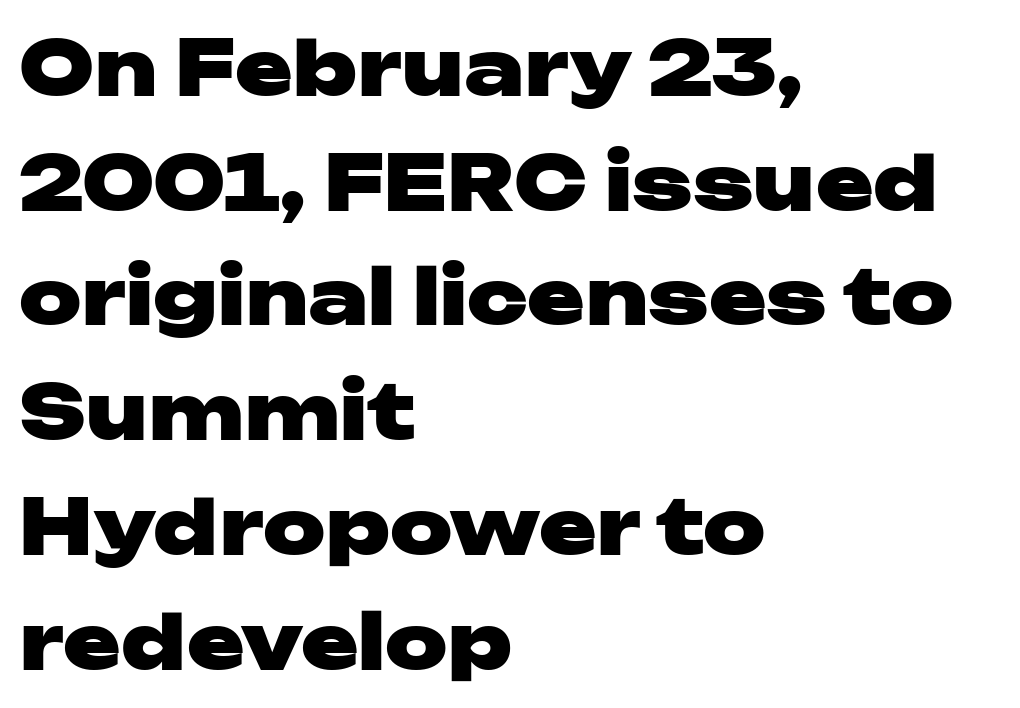
Q: Is the text bold? A: Yes.
Q: Is the text italic (slanted)? A: No, it is upright.
Q: Is the typeface a serif or a sans-serif typeface? A: Sans-serif.
Q: Is the text underlined? A: No.
Q: How is the paragraph aligned? A: Left-aligned.
Q: Is the spacing between letters normal or unusually wide? A: Normal.
Q: Is the spacing between lines tight, normal or loose? A: Normal.
Q: Width (condensed, normal, or wide)? A: Wide.
Q: Stroke contrast? A: Low.
Q: x-height? A: Medium.
Q: Monospaced? A: No.
